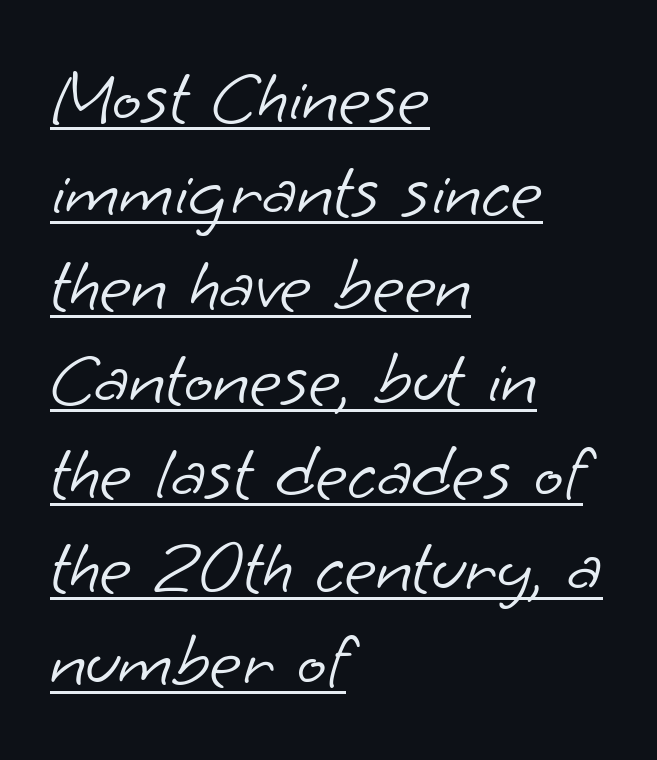
Q: Is the text bold? A: No.
Q: Is the typeface a serif or a sans-serif typeface? A: Sans-serif.
Q: Is the text underlined? A: Yes.
Q: How is the paragraph aligned? A: Left-aligned.
Q: Is the spacing between letters normal or unusually wide? A: Normal.
Q: Width (condensed, normal, or wide)? A: Normal.
Q: Stroke contrast? A: Low.
Q: x-height? A: Small.
Q: Monospaced? A: No.
